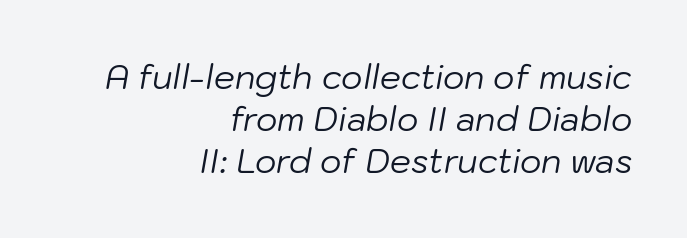
{"italic": "yes", "lean": "right", "slant_degrees": 10, "bold": "no", "weight": "regular", "width": "normal", "stroke_contrast": "low", "x_height": "medium", "monospaced": "no", "underline": "no", "align": "right", "line_spacing": "normal", "line_spacing_ratio": 1.27, "letter_spacing": "normal", "letter_spacing_em": 0.0, "glyph_px": 33}
